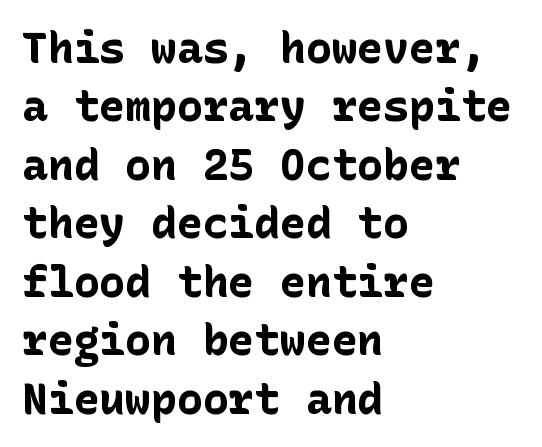
Q: Is the text bold? A: Yes.
Q: Is the text italic (slanted)? A: No, it is upright.
Q: Is the typeface a serif or a sans-serif typeface? A: Sans-serif.
Q: Is the text underlined? A: No.
Q: How is the paragraph aligned? A: Left-aligned.
Q: Is the spacing between letters normal or unusually wide? A: Normal.
Q: Is the spacing between lines tight, normal or loose? A: Normal.
Q: Width (condensed, normal, or wide)? A: Normal.
Q: Stroke contrast? A: Low.
Q: x-height? A: Medium.
